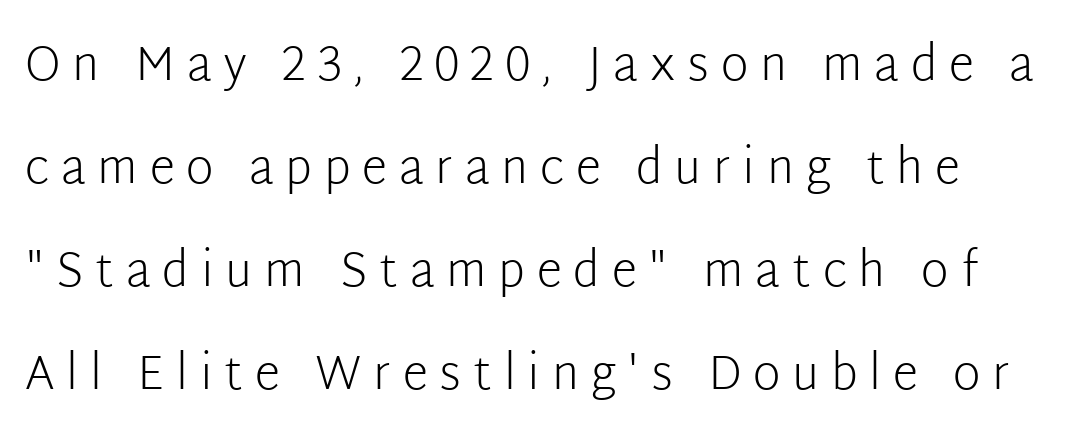
The gaps between neighbouring characters are conspicuously large. Lines of text with bare space underneath. Counters stay open thanks to moderate or lighter strokes. How would I describe the line gaps? Wide and relaxed. No feet cap the strokes, marking this as sans-serif type. The passage shown is typed in a proportional face where columns would drift.
